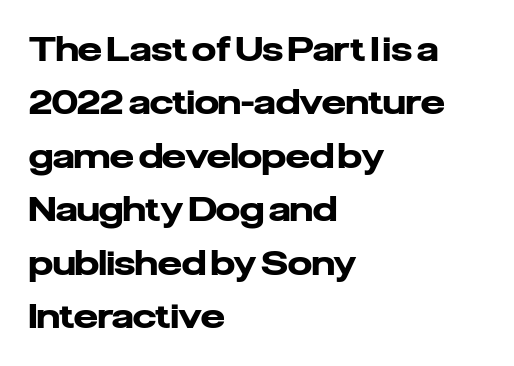
Q: Is the text bold? A: Yes.
Q: Is the text italic (slanted)? A: No, it is upright.
Q: Is the typeface a serif or a sans-serif typeface? A: Sans-serif.
Q: Is the text underlined? A: No.
Q: How is the paragraph aligned? A: Left-aligned.
Q: Is the spacing between letters normal or unusually wide? A: Normal.
Q: Is the spacing between lines tight, normal or loose? A: Normal.
Q: Width (condensed, normal, or wide)? A: Normal.
Q: Stroke contrast? A: Low.
Q: x-height? A: Medium.
Q: Monospaced? A: No.
